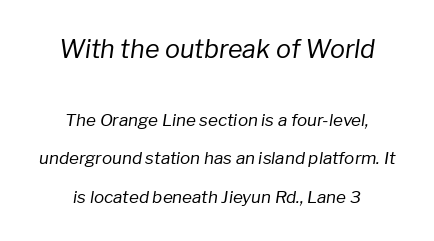
Words appear dense and cohesive because spacing is normal. The initial chunk of copy outweighs the following chunk in type size. Visually the block forms a symmetrical silhouette, jagged on both flanks. Honestly, the rows look like they've been pulled way apart. Notice how the stems are inclined rather than vertical — that's the hallmark of italics. The glyphs are unaccompanied by any horizontal stroke below them.
